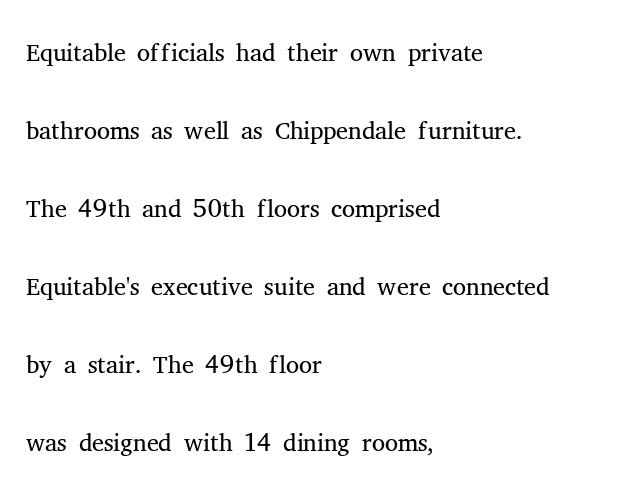
{"serif": "yes", "italic": "no", "bold": "no", "weight": "light", "width": "normal", "stroke_contrast": "medium", "x_height": "medium", "monospaced": "no", "underline": "no", "align": "left", "line_spacing": "loose", "line_spacing_ratio": 2.11, "letter_spacing": "normal", "letter_spacing_em": 0.0, "glyph_px": 37}
